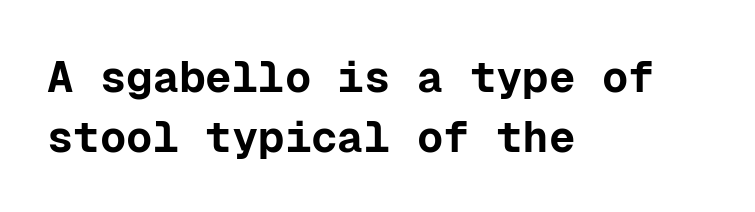
The letters stand straight up with perfectly vertical stems. Classification — sans serif. Set as a true bold cut, around the 700 mark. Nobody touched the tracking dial on this one.
